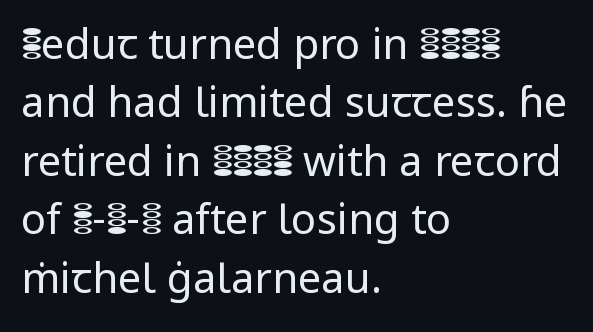
All the whitespace from short lines collects on the right. Observe the ordinary spacing: letters are neighbours, not strangers. Baseline-to-baseline distance is the conventional proportion of letter height. The rendering uses natural spacing where letterforms have individual widths.
